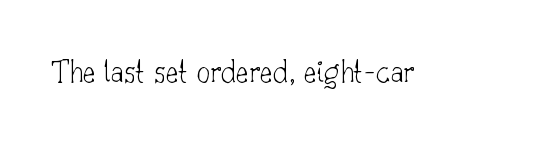
The specimen omits any rule beneath the text block's lines. This is the regular roman posture of the typeface. What stands out about the letter spacing? Nothing — it is the standard amount. Heaviness? Minimal to ordinary, like unemphasized prose.
